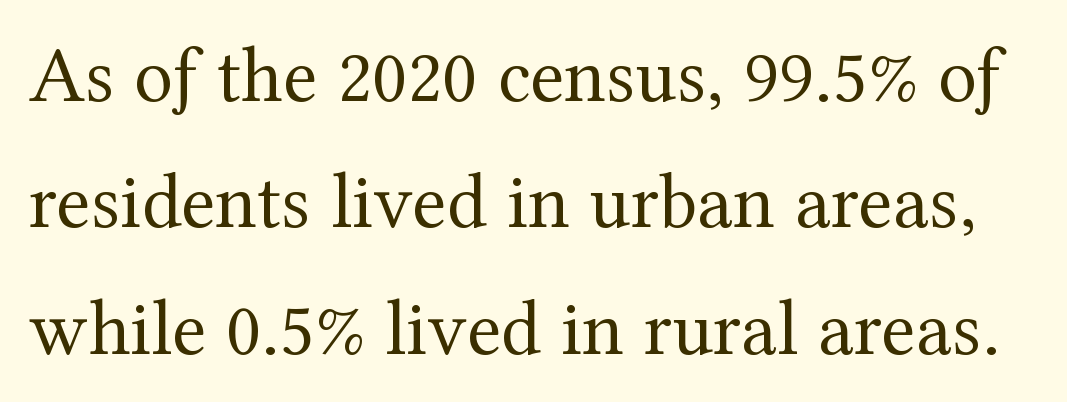
Q: Is the text bold? A: No.
Q: Is the text italic (slanted)? A: No, it is upright.
Q: Is the typeface a serif or a sans-serif typeface? A: Serif.
Q: Is the text underlined? A: No.
Q: Is the spacing between letters normal or unusually wide? A: Normal.
Q: Is the spacing between lines tight, normal or loose? A: Normal.
Q: Width (condensed, normal, or wide)? A: Normal.
Q: Stroke contrast? A: Medium.
Q: x-height? A: Medium.
Q: Monospaced? A: No.
